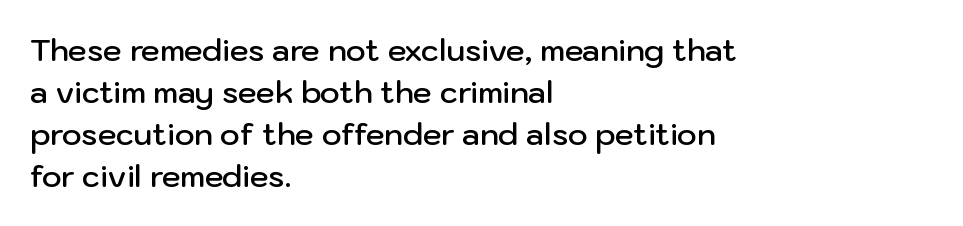
{"serif": "no", "italic": "no", "bold": "semi", "weight": "semibold", "width": "normal", "stroke_contrast": "low", "x_height": "medium", "monospaced": "no", "underline": "no", "align": "left", "line_spacing": "normal", "line_spacing_ratio": 1.4, "letter_spacing": "normal", "letter_spacing_em": 0.0, "glyph_px": 30}
